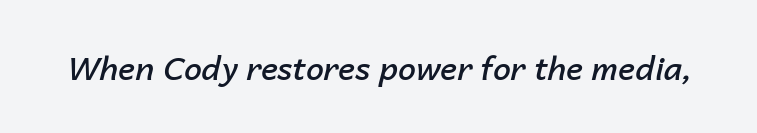
The image shows 32 px semibold type, italic (leaning right); set normal letter spacing, not underlined; low stroke contrast and a medium x-height.
